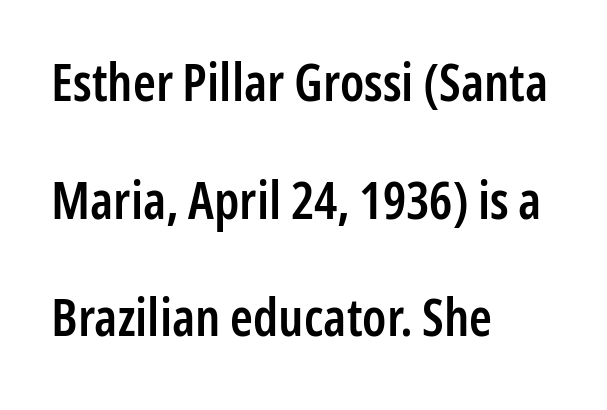
The image shows 52 px semibold, condensed sans-serif type, upright; set left-aligned, loose line spacing (2.26x), normal letter spacing, not underlined; low stroke contrast and a medium x-height.
